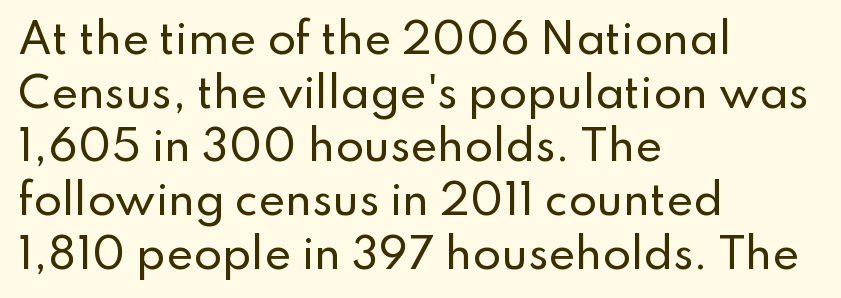
Q: Is the text italic (slanted)? A: No, it is upright.
Q: Is the typeface a serif or a sans-serif typeface? A: Sans-serif.
Q: Is the text underlined? A: No.
Q: How is the paragraph aligned? A: Left-aligned.
Q: Is the spacing between letters normal or unusually wide? A: Normal.
Q: Is the spacing between lines tight, normal or loose? A: Normal.
Q: Width (condensed, normal, or wide)? A: Normal.
Q: Stroke contrast? A: Low.
Q: x-height? A: Small.
Q: Monospaced? A: No.
